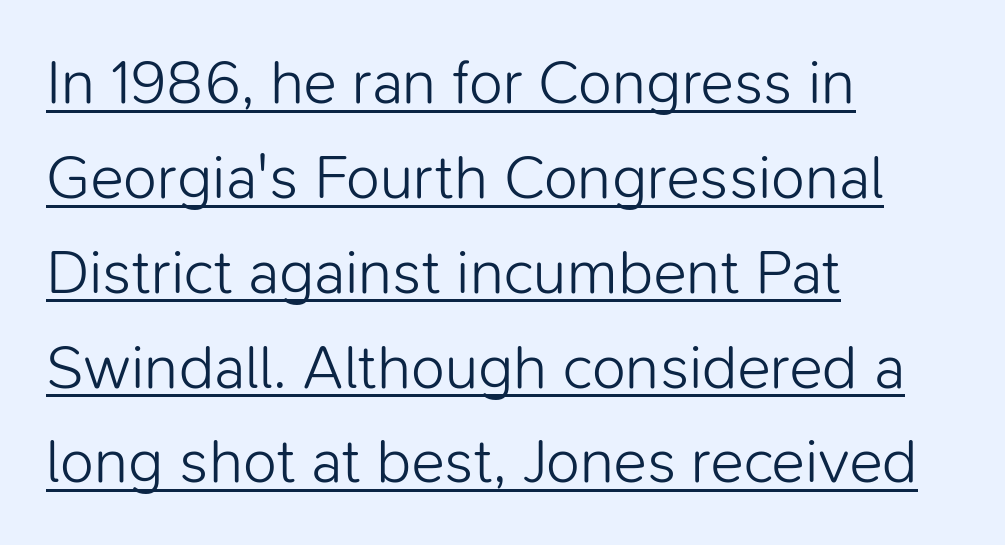
Q: Is the text bold? A: No.
Q: Is the text italic (slanted)? A: No, it is upright.
Q: Is the typeface a serif or a sans-serif typeface? A: Sans-serif.
Q: Is the text underlined? A: Yes.
Q: How is the paragraph aligned? A: Left-aligned.
Q: Is the spacing between letters normal or unusually wide? A: Normal.
Q: Is the spacing between lines tight, normal or loose? A: Normal.
Q: Width (condensed, normal, or wide)? A: Normal.
Q: Stroke contrast? A: Low.
Q: x-height? A: Medium.
Q: Monospaced? A: No.
